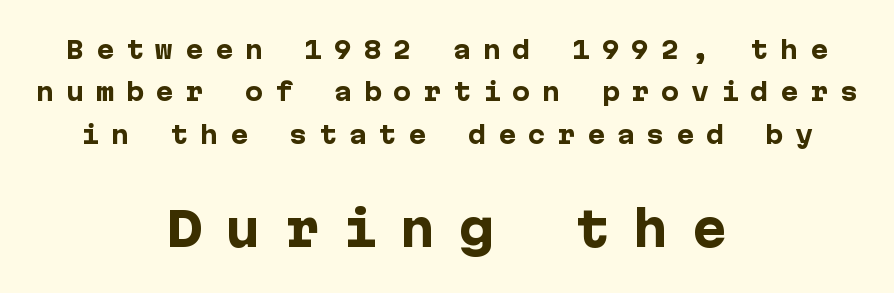
The image shows 47 px heavy sans-serif type, upright; set centered, line spacing 1.77x, unusually wide letter spacing (+0.49 em), not underlined; the second (bottom) block is 1.96x larger; low stroke contrast and a medium x-height.
